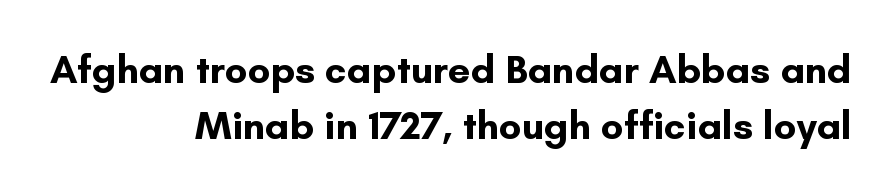
Q: Is the text bold? A: Yes.
Q: Is the text italic (slanted)? A: No, it is upright.
Q: Is the typeface a serif or a sans-serif typeface? A: Sans-serif.
Q: Is the text underlined? A: No.
Q: How is the paragraph aligned? A: Right-aligned.
Q: Is the spacing between letters normal or unusually wide? A: Normal.
Q: Is the spacing between lines tight, normal or loose? A: Normal.
Q: Width (condensed, normal, or wide)? A: Normal.
Q: Stroke contrast? A: Low.
Q: x-height? A: Small.
Q: Monospaced? A: No.
